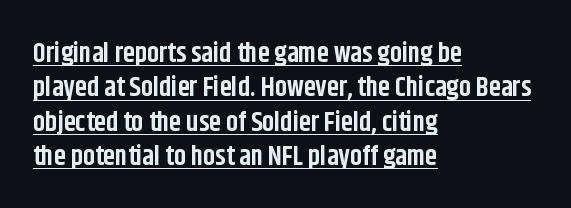
The image shows 27 px bold type, upright; set left-aligned, normal line spacing (1.27x), normal letter spacing, underlined.
